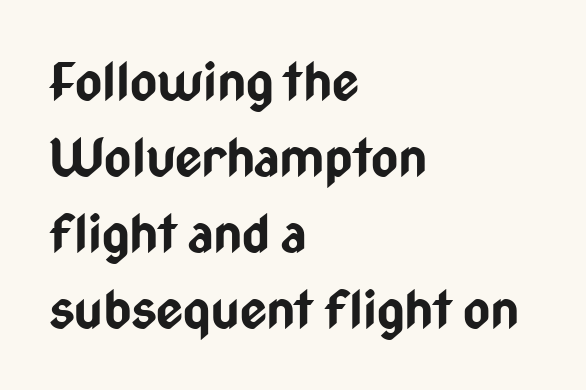
Q: Is the text bold? A: Yes.
Q: Is the text italic (slanted)? A: No, it is upright.
Q: Is the typeface a serif or a sans-serif typeface? A: Sans-serif.
Q: Is the text underlined? A: No.
Q: How is the paragraph aligned? A: Left-aligned.
Q: Is the spacing between letters normal or unusually wide? A: Normal.
Q: Is the spacing between lines tight, normal or loose? A: Normal.
Q: Width (condensed, normal, or wide)? A: Condensed.
Q: Stroke contrast? A: Low.
Q: x-height? A: Medium.
Q: Monospaced? A: No.
